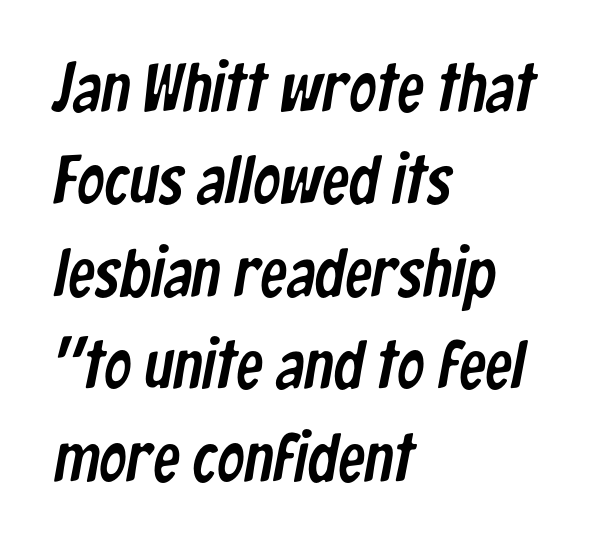
Q: Is the typeface a serif or a sans-serif typeface? A: Sans-serif.
Q: Is the text underlined? A: No.
Q: How is the paragraph aligned? A: Left-aligned.
Q: Is the spacing between letters normal or unusually wide? A: Normal.
Q: Is the spacing between lines tight, normal or loose? A: Normal.
Q: Width (condensed, normal, or wide)? A: Condensed.
Q: Stroke contrast? A: Low.
Q: x-height? A: Medium.
Q: Monospaced? A: No.
